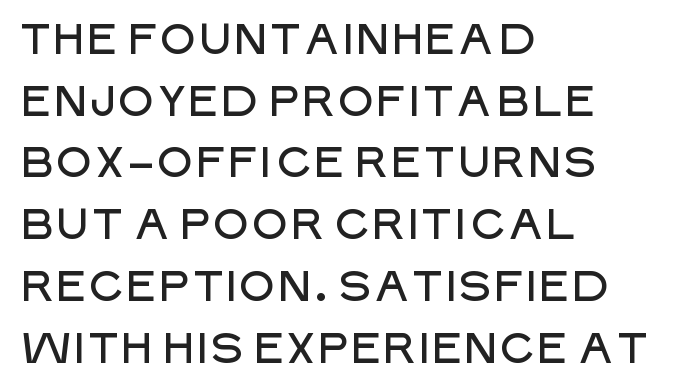
Q: Is the text italic (slanted)? A: No, it is upright.
Q: Is the typeface a serif or a sans-serif typeface? A: Sans-serif.
Q: Is the text underlined? A: No.
Q: How is the paragraph aligned? A: Left-aligned.
Q: Is the spacing between letters normal or unusually wide? A: Normal.
Q: Is the spacing between lines tight, normal or loose? A: Normal.
Q: Width (condensed, normal, or wide)? A: Normal.
Q: Stroke contrast? A: Low.
Q: x-height? A: Large.
Q: Monospaced? A: No.
